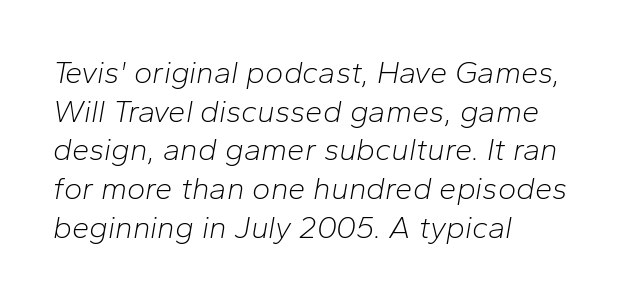
The rendering keeps characters at their native spacing. Letters have the restrained weight of plain body copy at most. Each letter keeps its own natural width here, so spacing adapts to shape. The lines in this sample share a left origin and differ only in where they stop. Vertically, the passage feels balanced, rows spaced as you'd expect.
